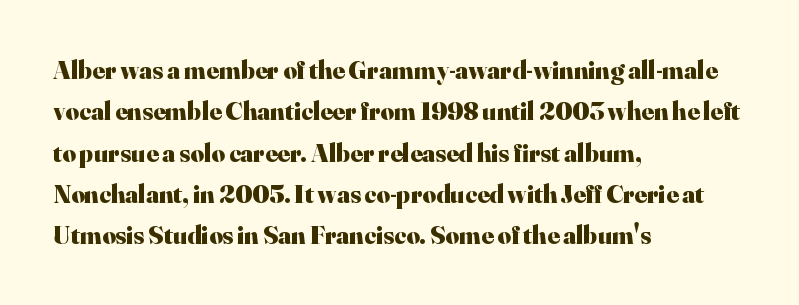
Q: Is the text bold? A: Yes.
Q: Is the text italic (slanted)? A: No, it is upright.
Q: Is the text underlined? A: No.
Q: How is the paragraph aligned? A: Left-aligned.
Q: Is the spacing between letters normal or unusually wide? A: Normal.
Q: Is the spacing between lines tight, normal or loose? A: Normal.
